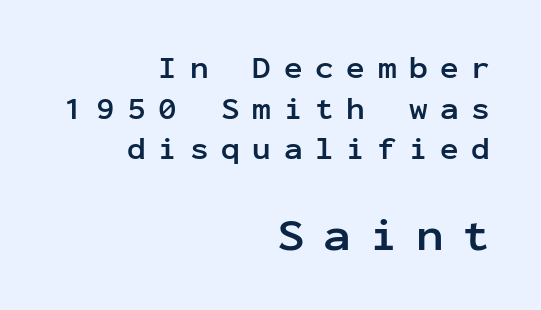
The image shows 46 px semibold sans-serif type, upright, monospaced; set right-aligned, normal line spacing (1.31x), unusually wide letter spacing (+0.41 em), not underlined; the second (bottom) block is 1.48x larger; low stroke contrast and a medium x-height.
